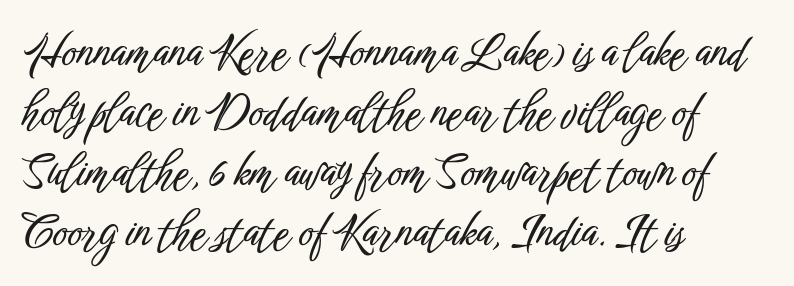
Short and long lines alike share a common starting point at left. Inter-character spacing is left at the font's built-in metrics. Reading down the column, the eye jumps a familiar distance to each next line. Here the designer chose a conventional face with non-uniform glyph widths. The words here are not underlined.
